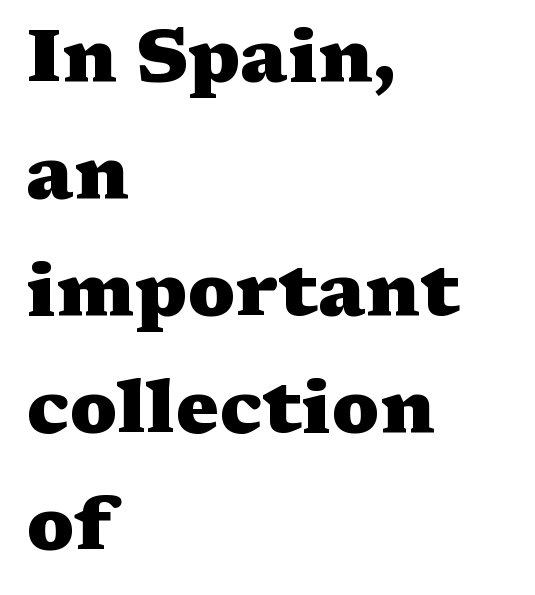
The image shows 74 px heavy, wide serif type, upright; set left-aligned, normal line spacing (1.58x), normal letter spacing, not underlined; medium stroke contrast and a medium x-height.
